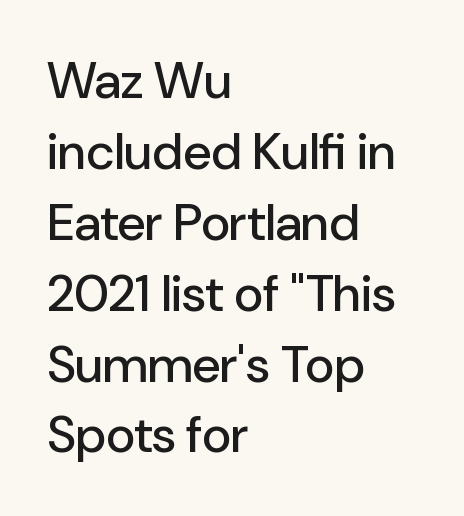
Q: Is the text italic (slanted)? A: No, it is upright.
Q: Is the typeface a serif or a sans-serif typeface? A: Sans-serif.
Q: Is the text underlined? A: No.
Q: How is the paragraph aligned? A: Left-aligned.
Q: Is the spacing between letters normal or unusually wide? A: Normal.
Q: Is the spacing between lines tight, normal or loose? A: Normal.
Q: Width (condensed, normal, or wide)? A: Normal.
Q: Stroke contrast? A: Low.
Q: x-height? A: Medium.
Q: Monospaced? A: No.
